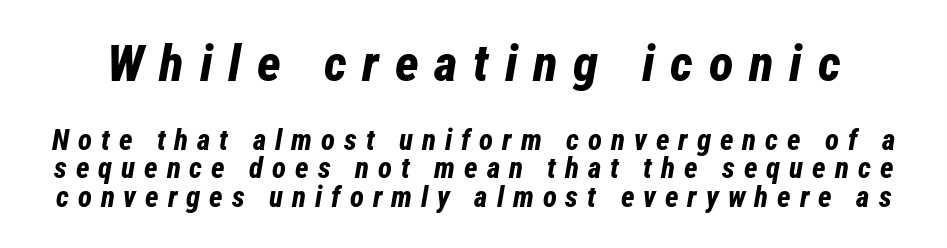
The image shows 51 px bold, condensed type, italic (leaning right); set tight line spacing (0.97x), unusually wide letter spacing (+0.31 em), not underlined; the first (top) block is 1.76x larger; low stroke contrast and a medium x-height.
